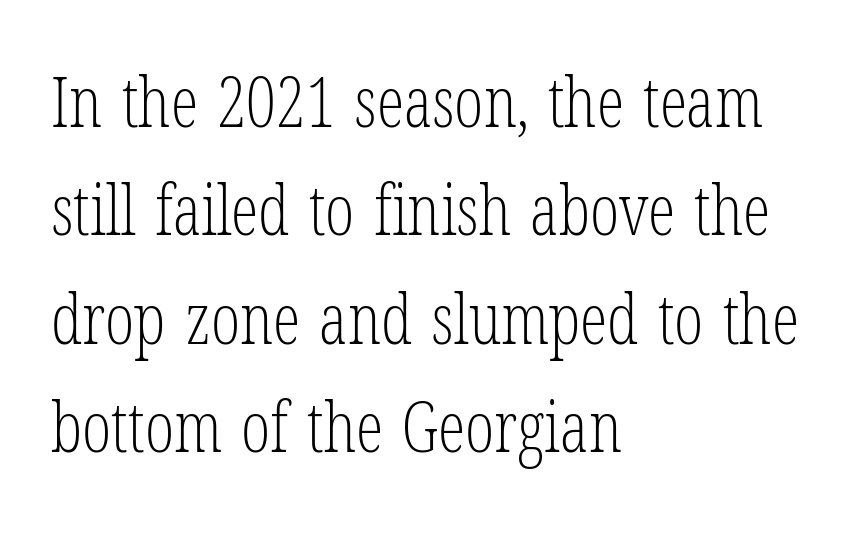
The image shows 69 px light, condensed serif type, upright; set left-aligned, normal line spacing (1.57x), normal letter spacing, not underlined; low stroke contrast and a medium x-height.
